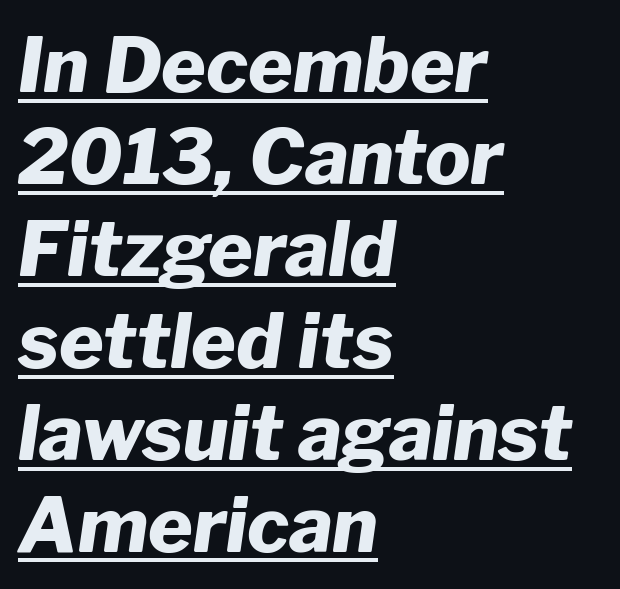
As a designer I'd log this as weight 700, bold. Here the glyphs are tracked normally, forming tight word shapes. Typeset ragged right — the left edge is the straight one. You could not count columns in this text — the font is proportionally spaced.
